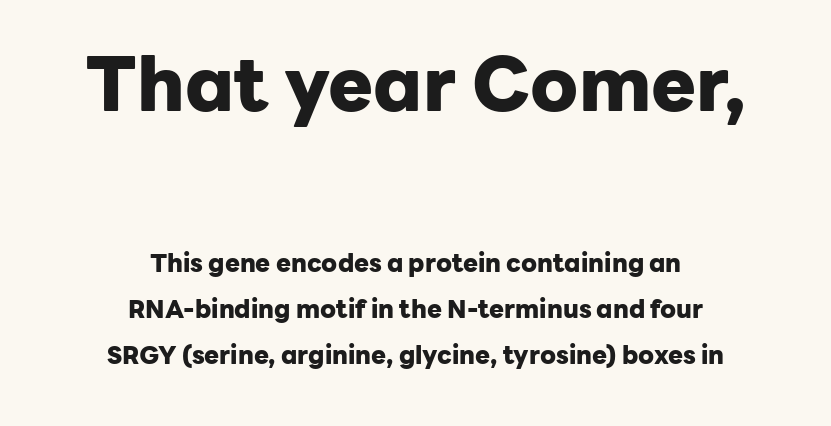
Check under the words: just untouched page. Letterform terminals end flat and unadorned throughout the passage. A dark, heavy texture on the line: the type is bold. Look at the glyph heights: the upper group is clearly the bigger setting.
